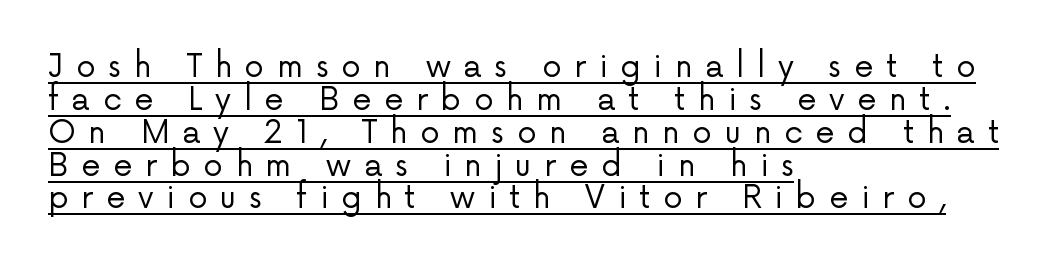
Q: Is the text bold? A: No.
Q: Is the text italic (slanted)? A: No, it is upright.
Q: Is the typeface a serif or a sans-serif typeface? A: Sans-serif.
Q: Is the text underlined? A: Yes.
Q: How is the paragraph aligned? A: Left-aligned.
Q: Is the spacing between letters normal or unusually wide? A: Unusually wide.
Q: Is the spacing between lines tight, normal or loose? A: Tight.
Q: Width (condensed, normal, or wide)? A: Normal.
Q: Stroke contrast? A: Low.
Q: x-height? A: Medium.
Q: Monospaced? A: No.
